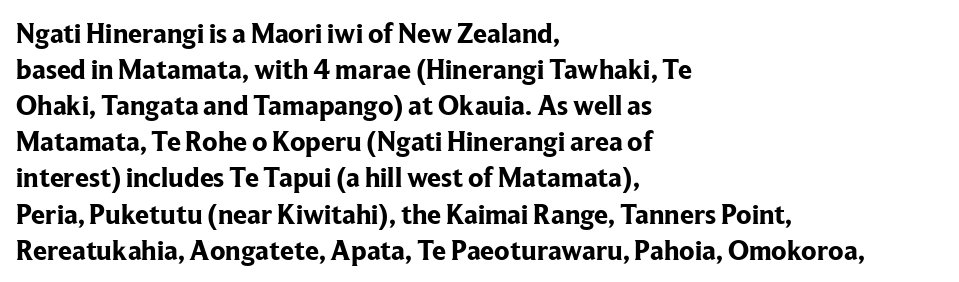
The image shows 28 px bold serif type, upright; set left-aligned, normal line spacing (1.29x), normal letter spacing, not underlined; low stroke contrast and a medium x-height.
